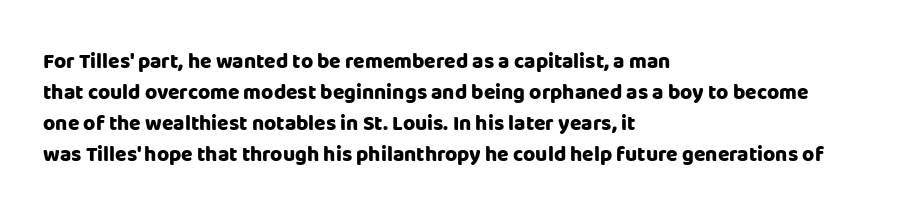
{"italic": "no", "bold": "yes", "underline": "no", "align": "left", "line_spacing": "normal", "line_spacing_ratio": 1.47, "letter_spacing": "normal", "letter_spacing_em": 0.0, "glyph_px": 21}
